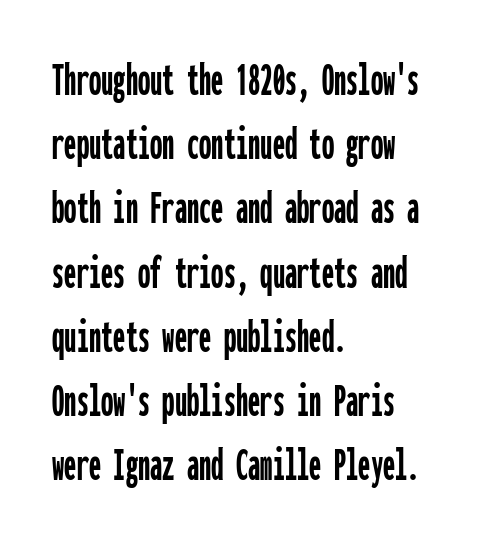
The image shows 49 px condensed sans-serif type, upright, monospaced; set left-aligned, normal line spacing (1.31x), normal letter spacing, not underlined; low stroke contrast and a medium x-height.
